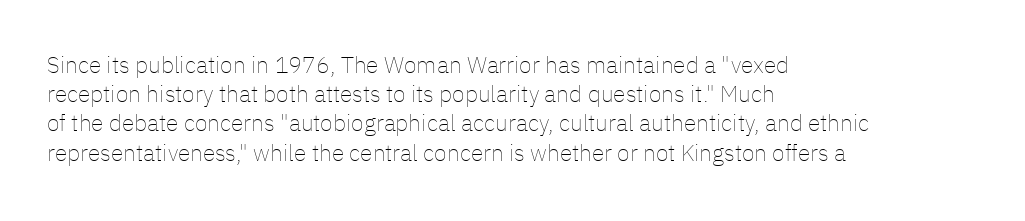
Q: Is the text bold? A: No.
Q: Is the text italic (slanted)? A: No, it is upright.
Q: Is the text underlined? A: No.
Q: How is the paragraph aligned? A: Left-aligned.
Q: Is the spacing between letters normal or unusually wide? A: Normal.
Q: Is the spacing between lines tight, normal or loose? A: Normal.
